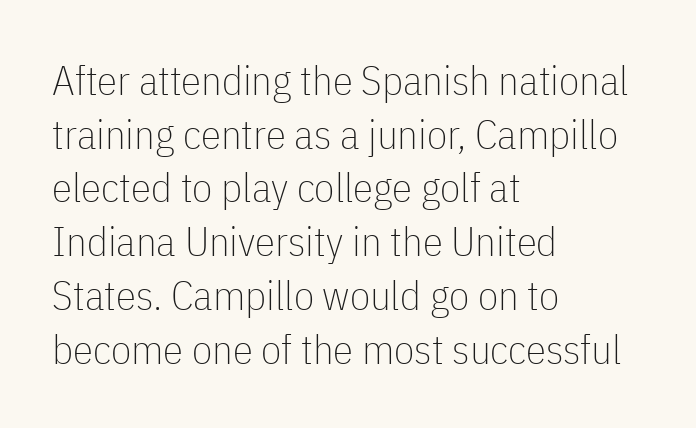
{"serif": "no", "italic": "no", "bold": "no", "weight": "thin", "width": "condensed", "stroke_contrast": "low", "x_height": "medium", "monospaced": "no", "underline": "no", "align": "left", "line_spacing": "normal", "line_spacing_ratio": 1.31, "letter_spacing": "normal", "letter_spacing_em": 0.0, "glyph_px": 41}
